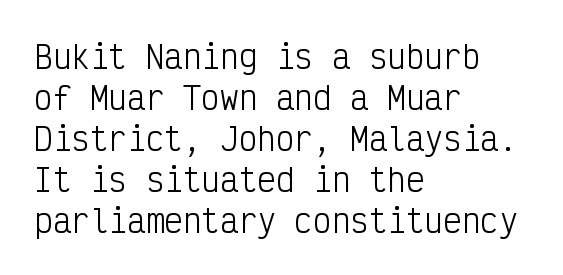
You can tell from the bare stems that sans-serif type was used. Unbolded letterforms with no extra heft. In terms of letterspacing, this is plain default setting. Teacher's note: observe the even left margin — that is flush-left alignment. The zone under the glyphs is completely vacant.
